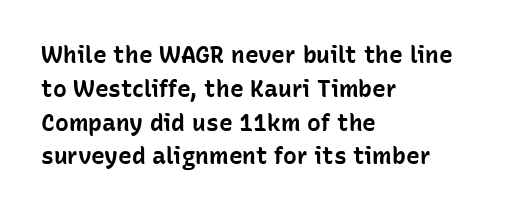
Bold? Absolutely — the strokes are thick and heavy. The setting favours the left margin, as ordinary paragraphs usually do. The font's upright variant was chosen for this text. A bare baseline throughout the passage. Vertical spacing — default.
